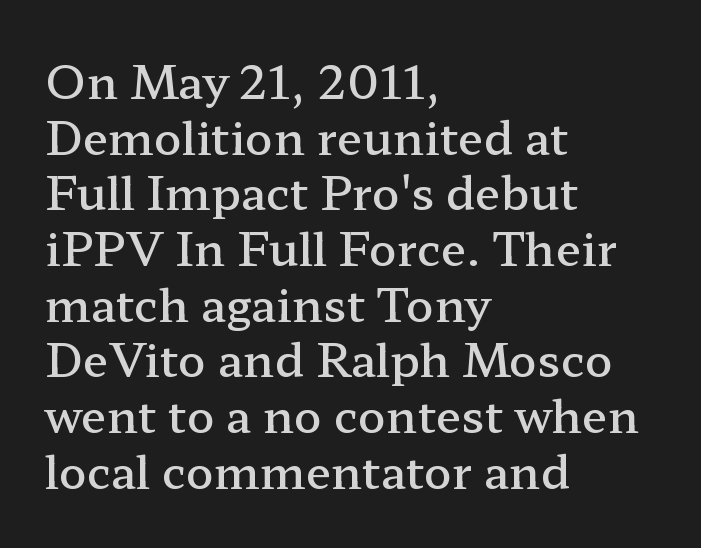
{"serif": "yes", "italic": "no", "bold": "semi", "weight": "semibold", "width": "wide", "stroke_contrast": "low", "x_height": "medium", "monospaced": "no", "underline": "no", "align": "left", "line_spacing_ratio": 1.21, "letter_spacing": "normal", "letter_spacing_em": 0.0, "glyph_px": 46}
